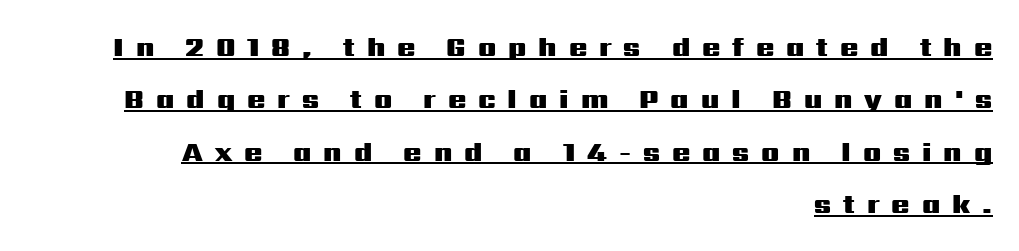
{"italic": "no", "bold": "yes", "underline": "yes", "align": "right", "line_spacing": "loose", "line_spacing_ratio": 1.94, "letter_spacing": "wide", "letter_spacing_em": 0.44, "glyph_px": 27}
